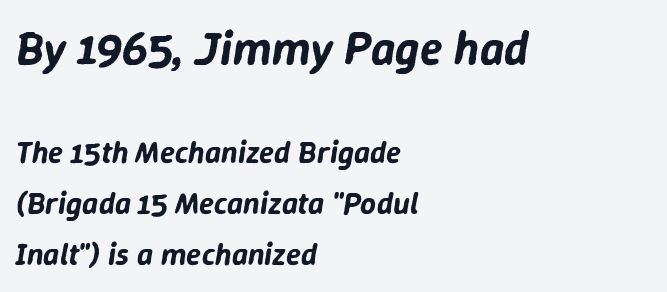
The line-height multiplier appears to be the usual default. Beneath every word, the page is bare. Size contrast runs from large at the top to small at the bottom. Line starts are locked; line ends wander. Tracking here is standard; glyphs follow each other at the usual distance. Spacing verdict: proportional, widths tailored to each character.
